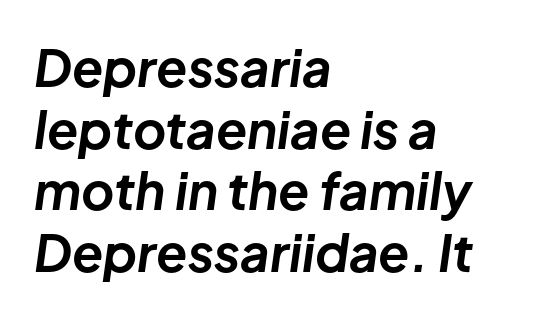
The image shows 51 px bold type, italic (leaning right); set left-aligned, line spacing 1.21x, normal letter spacing, not underlined; low stroke contrast and a medium x-height.
